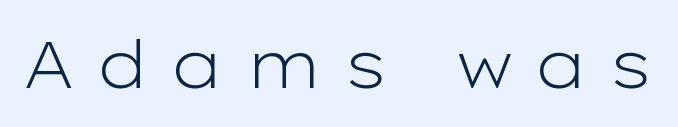
Q: Is the text bold? A: No.
Q: Is the text italic (slanted)? A: No, it is upright.
Q: Is the typeface a serif or a sans-serif typeface? A: Sans-serif.
Q: Is the text underlined? A: No.
Q: Is the spacing between letters normal or unusually wide? A: Unusually wide.
Q: Width (condensed, normal, or wide)? A: Wide.
Q: Stroke contrast? A: Low.
Q: x-height? A: Medium.
Q: Monospaced? A: No.
